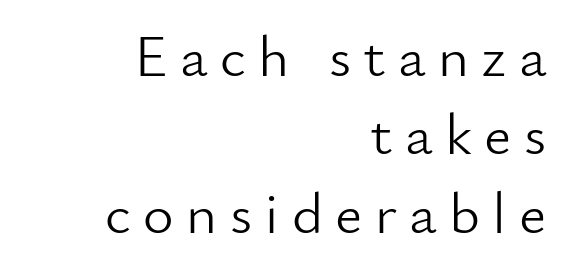
{"serif": "no", "italic": "no", "bold": "no", "weight": "light", "width": "normal", "stroke_contrast": "low", "x_height": "small", "monospaced": "no", "underline": "no", "align": "right", "line_spacing": "normal", "line_spacing_ratio": 1.33, "letter_spacing": "wide", "letter_spacing_em": 0.21, "glyph_px": 59}
